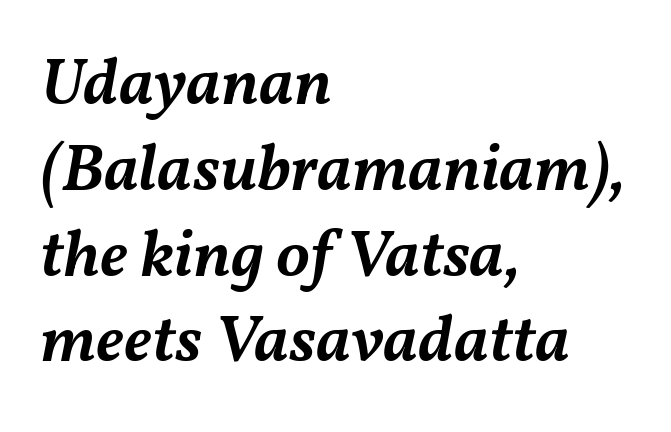
Slightly chunky letters — semibold, I'd say, not full bold. Layout note: lines flush left. Bare-footed words on every line. Quick note: italic.
